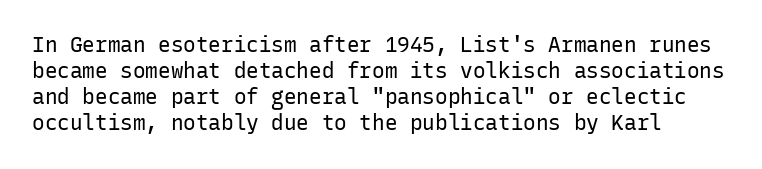
{"italic": "no", "bold": "no", "underline": "no", "line_spacing_ratio": 1.24, "letter_spacing": "normal", "letter_spacing_em": 0.0, "glyph_px": 21}
